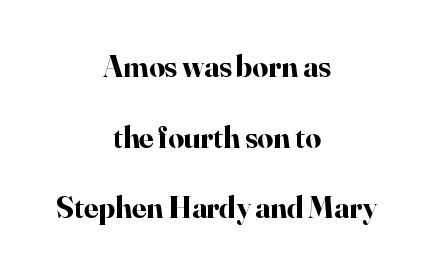
{"serif": "yes", "italic": "no", "bold": "yes", "weight": "bold", "width": "normal", "stroke_contrast": "high", "x_height": "small", "monospaced": "no", "underline": "no", "align": "center", "line_spacing": "loose", "line_spacing_ratio": 2.28, "letter_spacing": "normal", "letter_spacing_em": 0.0, "glyph_px": 31}
